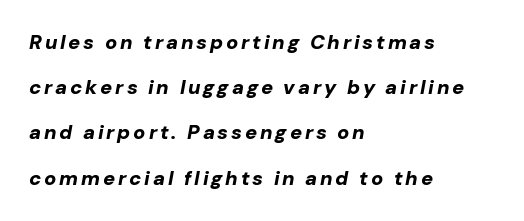
Q: Is the text bold? A: Yes.
Q: Is the text italic (slanted)? A: Yes, it leans right by about 10 degrees.
Q: Is the text underlined? A: No.
Q: How is the paragraph aligned? A: Left-aligned.
Q: Is the spacing between lines tight, normal or loose? A: Loose.
